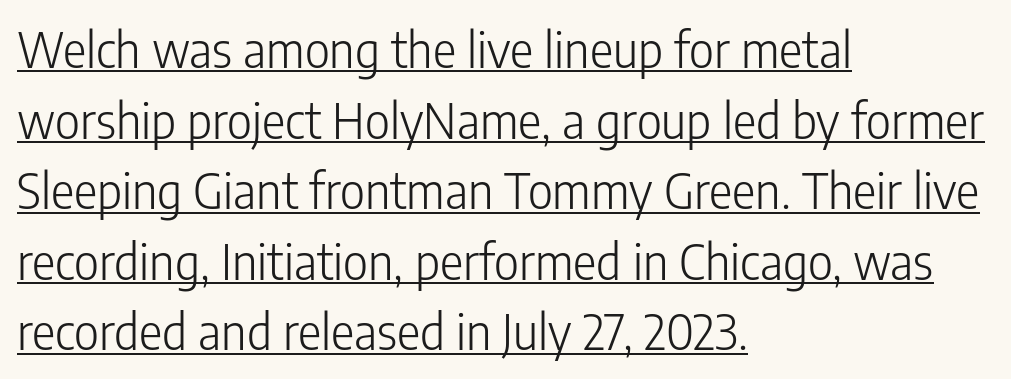
The image shows 49 px light, condensed sans-serif type, upright; set left-aligned, normal line spacing (1.44x), normal letter spacing, underlined; low stroke contrast and a medium x-height.
